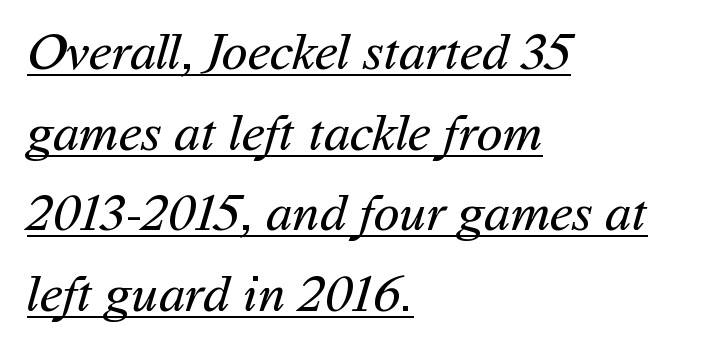
Line beginnings align vertically; line endings do not. Students, observe: this is what conventionally led text looks like. This sample has the flowing, uneven cadence of proportional lettering. The gaps between neighbouring characters are ordinary and unremarkable.
